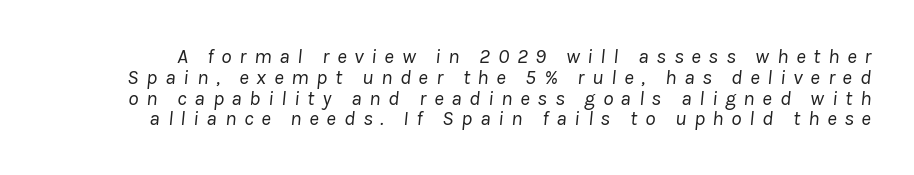
The image shows 21 px text type, italic (leaning right); set tight line spacing (0.99x), unusually wide letter spacing (+0.36 em), not underlined.
